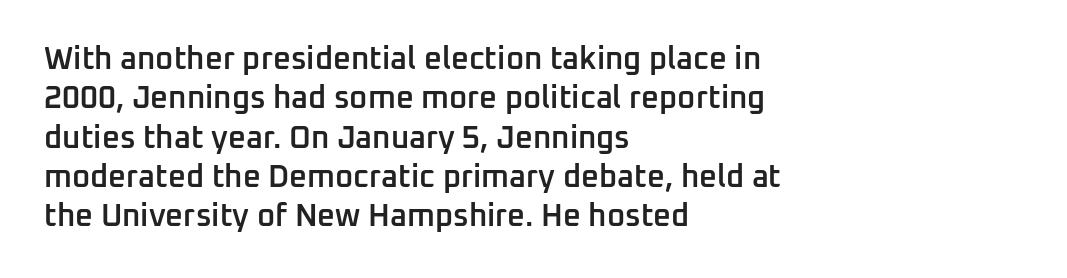
One-word summary of the alignment: left. Do the characters align in a grid? No, the font is proportional. I'd describe the lettering as semibold — firm but not a full bold. The font's upright variant was chosen for this text. Compared with typical paragraphs, the rows here are spaced about the same.
